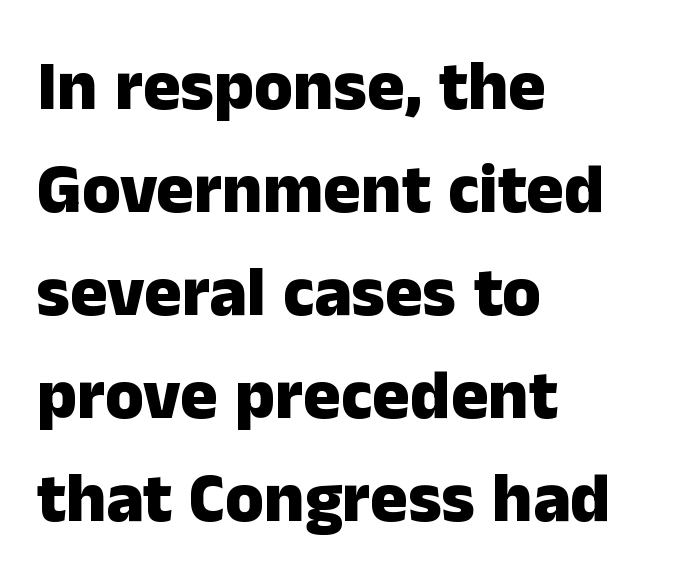
Each glyph is drawn with heavy, bold strokes. Underlining? Definitely not there. Quick note: not italic, upright. The rendering uses natural spacing where letterforms have individual widths. Letter spacing: default. The ragged edge is on the right, which tells us the setting is flush left.
